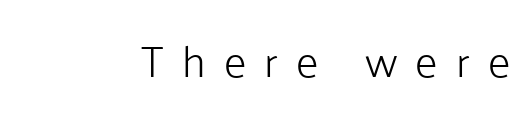
The image shows 44 px light sans-serif type, upright; set right-aligned, unusually wide letter spacing (+0.41 em), not underlined; low stroke contrast and a medium x-height.
